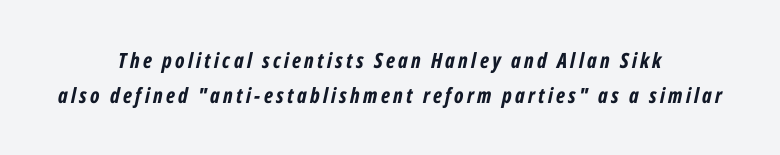
{"italic": "yes", "lean": "right", "slant_degrees": 12, "bold": "yes", "underline": "no", "align": "center", "line_spacing": "normal", "line_spacing_ratio": 1.66, "glyph_px": 21}
